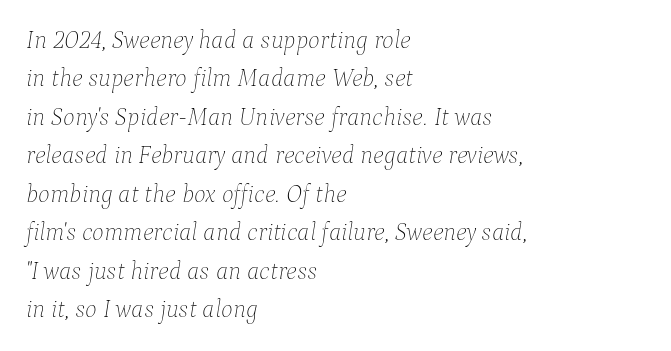
The image shows 25 px text type, italic (leaning right); set left-aligned, normal line spacing (1.54x), normal letter spacing, not underlined.
